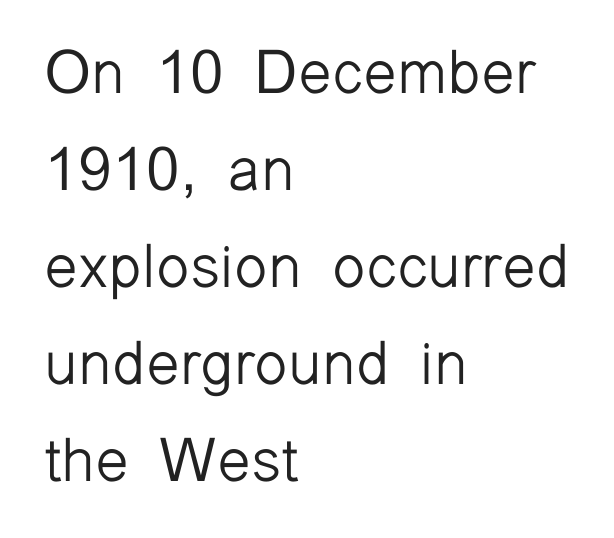
A classic flush-left, rag-right setting is used for this passage. Weight: in the light-to-regular range. The specimen omits any rule beneath the text block's lines. These lines are rendered in a variable-pitch font. The type family on display is of the sans-serif kind.
